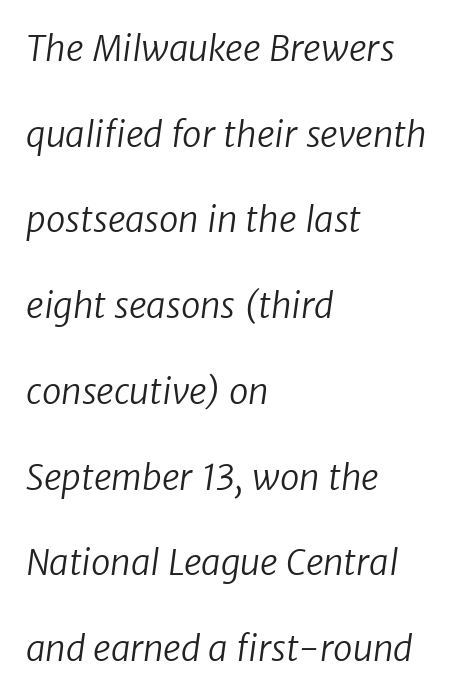
Q: Is the text bold? A: No.
Q: Is the typeface a serif or a sans-serif typeface? A: Sans-serif.
Q: Is the text underlined? A: No.
Q: How is the paragraph aligned? A: Left-aligned.
Q: Is the spacing between letters normal or unusually wide? A: Normal.
Q: Is the spacing between lines tight, normal or loose? A: Loose.
Q: Width (condensed, normal, or wide)? A: Normal.
Q: Stroke contrast? A: Low.
Q: x-height? A: Medium.
Q: Monospaced? A: No.
